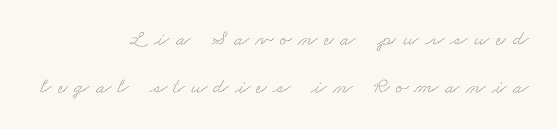
{"underline": "no", "align": "right", "line_spacing": "loose", "line_spacing_ratio": 2.17, "letter_spacing": "wide", "letter_spacing_em": 0.29, "glyph_px": 22}
